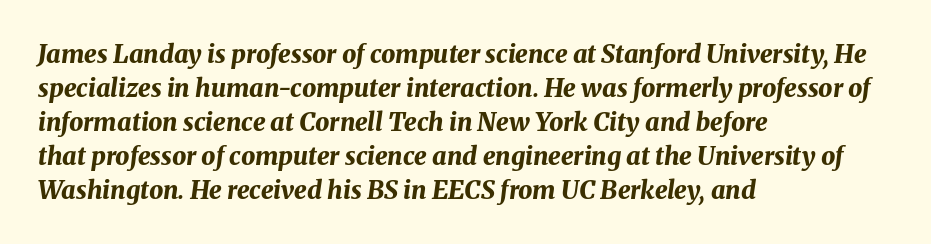
Any mark beneath the type? The region is blank. Evenly set lines give the paragraph a standard silhouette. You could call the tracking neutral — neither tight nor loose. How heavy is the stroke? Heavy — this is a bold.
